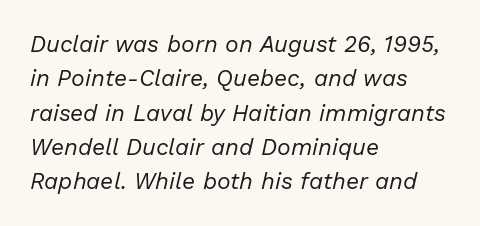
The image shows 23 px text type, italic (leaning right); set left-aligned, normal line spacing (1.49x), normal letter spacing, not underlined.
